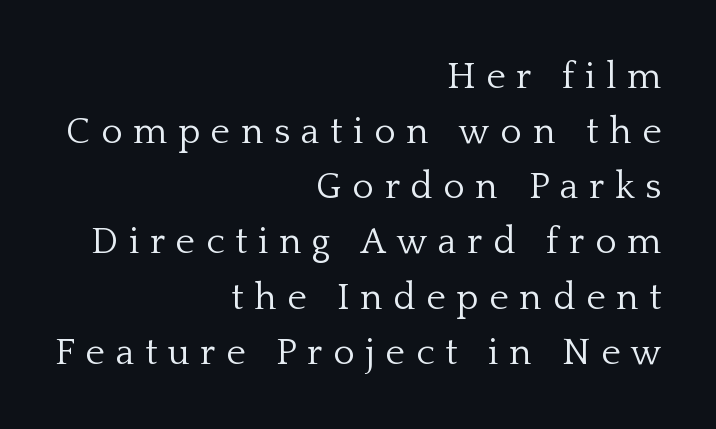
Q: Is the text bold? A: No.
Q: Is the text italic (slanted)? A: No, it is upright.
Q: Is the typeface a serif or a sans-serif typeface? A: Serif.
Q: Is the text underlined? A: No.
Q: How is the paragraph aligned? A: Right-aligned.
Q: Is the spacing between letters normal or unusually wide? A: Unusually wide.
Q: Is the spacing between lines tight, normal or loose? A: Normal.
Q: Width (condensed, normal, or wide)? A: Normal.
Q: Stroke contrast? A: Low.
Q: x-height? A: Medium.
Q: Monospaced? A: No.
